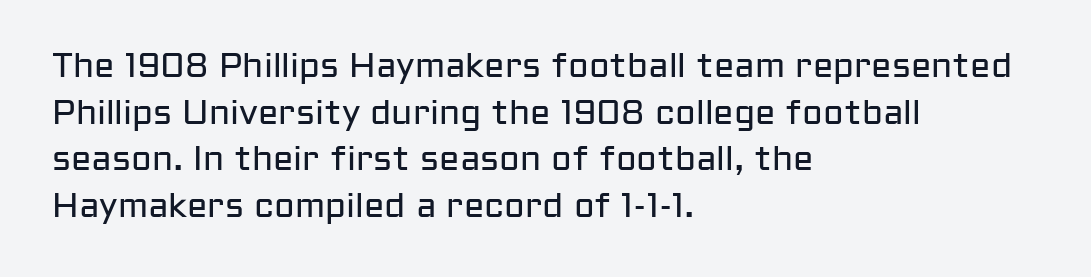
The image shows 34 px regular-weight sans-serif type, upright; set left-aligned, normal line spacing (1.37x), normal letter spacing, not underlined; low stroke contrast and a medium x-height.
